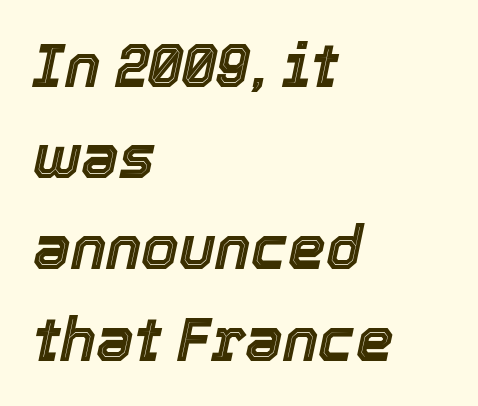
If you measured baseline to baseline, you'd find a middling distance. The compositor pushed each line to the left boundary. If you drew a line through each stem, it would be angled. This sample has the flowing, uneven cadence of proportional lettering. Beneath every word, the page is bare. The face used here is rendered with its standard letterfit.
